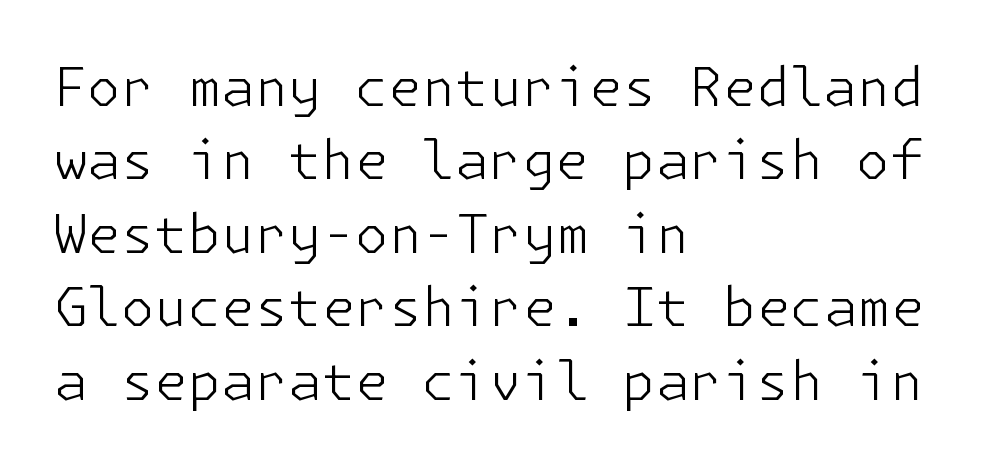
{"serif": "no", "italic": "no", "bold": "no", "weight": "light", "width": "normal", "stroke_contrast": "low", "x_height": "medium", "underline": "no", "align": "left", "line_spacing": "normal", "line_spacing_ratio": 1.36, "letter_spacing": "normal", "letter_spacing_em": 0.0, "glyph_px": 54}
